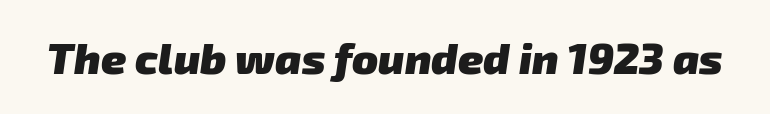
These lines keep a tight, regular rhythm from letter to letter. Decoration check: the copy has no underline. Nope, no serifs anywhere on these letters. Pretty heavy lettering here — definitely bold.
